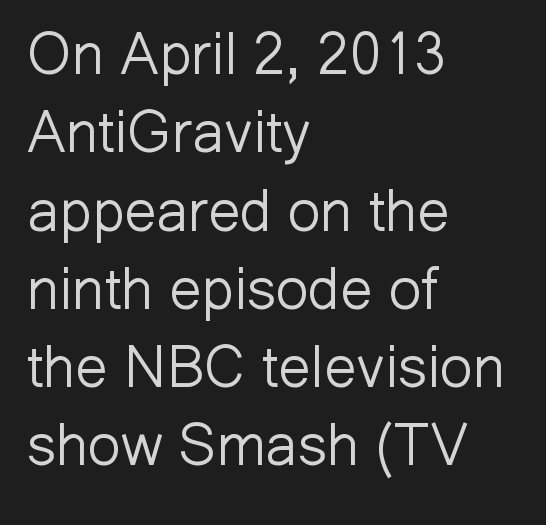
The image shows 58 px light sans-serif type, upright; set left-aligned, normal line spacing (1.35x), normal letter spacing, not underlined; low stroke contrast and a medium x-height.
